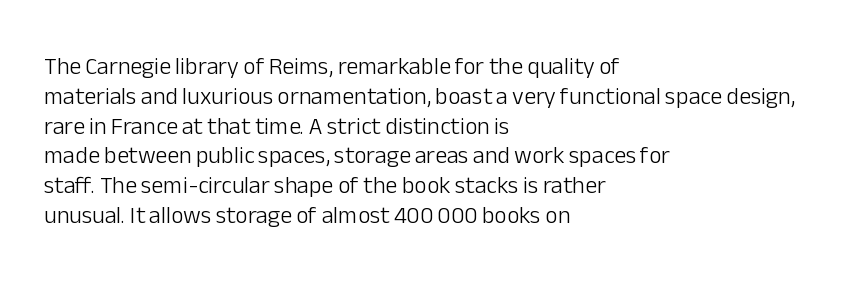
The image shows 24 px text type, upright; set left-aligned, line spacing 1.24x, normal letter spacing, not underlined.
